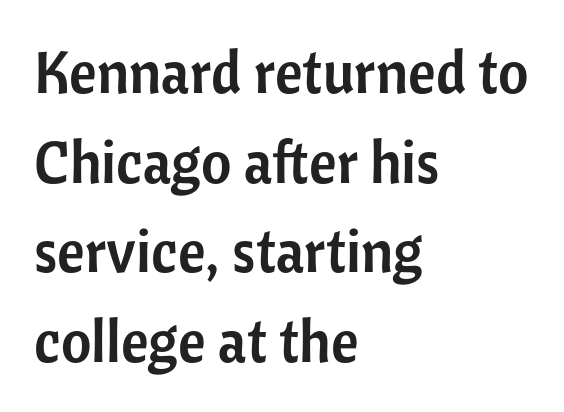
Q: Is the text italic (slanted)? A: No, it is upright.
Q: Is the typeface a serif or a sans-serif typeface? A: Sans-serif.
Q: Is the text underlined? A: No.
Q: How is the paragraph aligned? A: Left-aligned.
Q: Is the spacing between letters normal or unusually wide? A: Normal.
Q: Is the spacing between lines tight, normal or loose? A: Normal.
Q: Width (condensed, normal, or wide)? A: Normal.
Q: Stroke contrast? A: Low.
Q: x-height? A: Medium.
Q: Monospaced? A: No.
